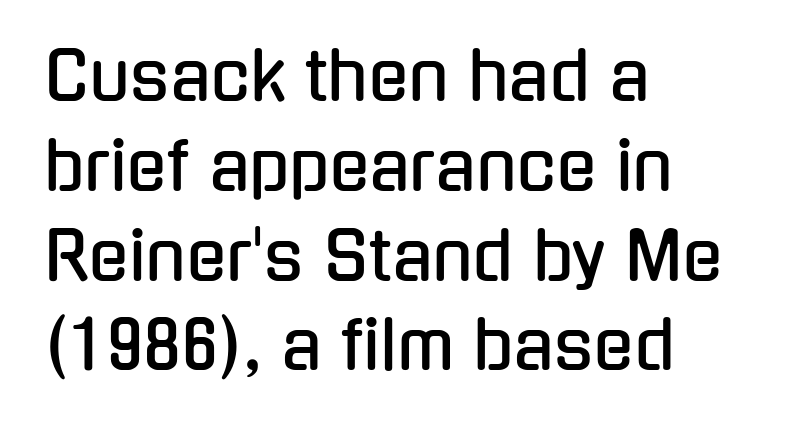
Q: Is the text italic (slanted)? A: No, it is upright.
Q: Is the typeface a serif or a sans-serif typeface? A: Sans-serif.
Q: Is the text underlined? A: No.
Q: How is the paragraph aligned? A: Left-aligned.
Q: Is the spacing between letters normal or unusually wide? A: Normal.
Q: Is the spacing between lines tight, normal or loose? A: Normal.
Q: Width (condensed, normal, or wide)? A: Condensed.
Q: Stroke contrast? A: Low.
Q: x-height? A: Medium.
Q: Monospaced? A: No.
